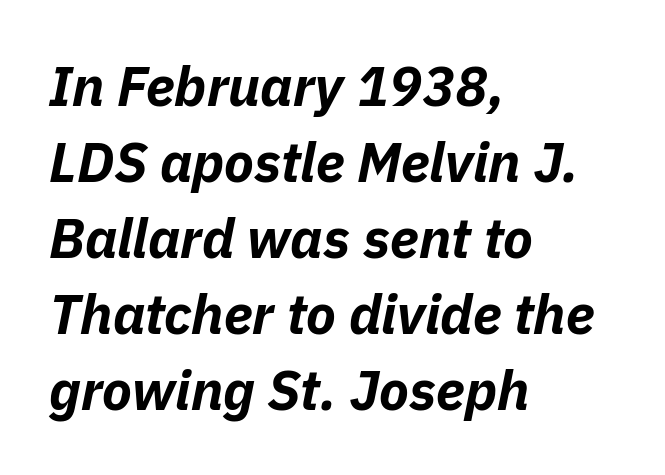
Q: Is the text bold? A: Yes.
Q: Is the text italic (slanted)? A: Yes, it leans right by about 11 degrees.
Q: Is the text underlined? A: No.
Q: How is the paragraph aligned? A: Left-aligned.
Q: Is the spacing between letters normal or unusually wide? A: Normal.
Q: Is the spacing between lines tight, normal or loose? A: Normal.
Q: Width (condensed, normal, or wide)? A: Normal.
Q: Stroke contrast? A: Low.
Q: x-height? A: Medium.
Q: Monospaced? A: No.
